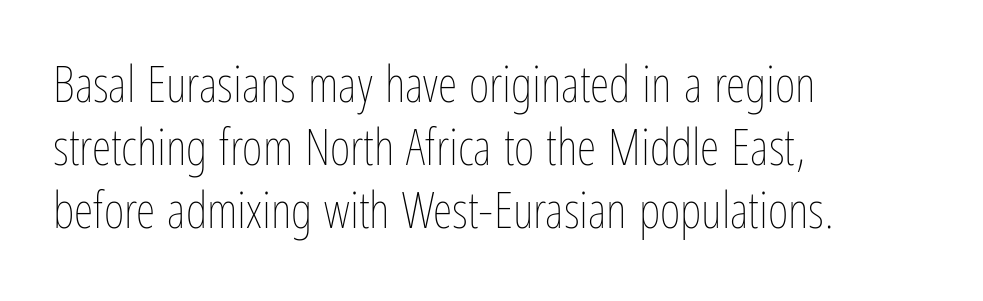
Q: Is the text bold? A: No.
Q: Is the text italic (slanted)? A: No, it is upright.
Q: Is the text underlined? A: No.
Q: How is the paragraph aligned? A: Left-aligned.
Q: Is the spacing between letters normal or unusually wide? A: Normal.
Q: Is the spacing between lines tight, normal or loose? A: Normal.
Q: Width (condensed, normal, or wide)? A: Condensed.
Q: Stroke contrast? A: Low.
Q: x-height? A: Medium.
Q: Monospaced? A: No.
